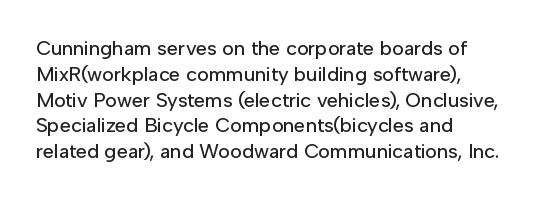
The image shows 20 px text type, upright; set left-aligned, normal line spacing (1.29x), normal letter spacing, not underlined.
